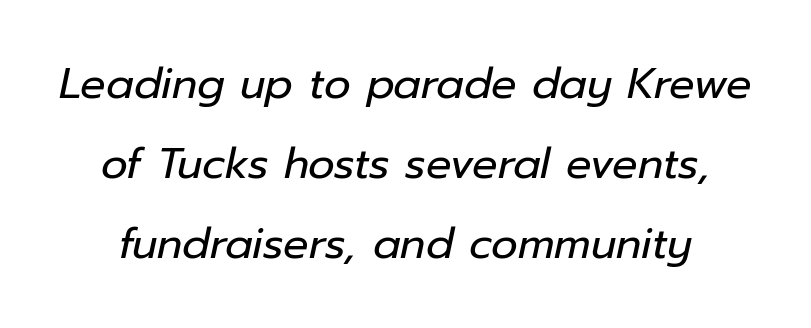
The image shows 42 px regular-weight type, italic (leaning right); set loose line spacing (1.9x), normal letter spacing, not underlined; low stroke contrast and a medium x-height.
